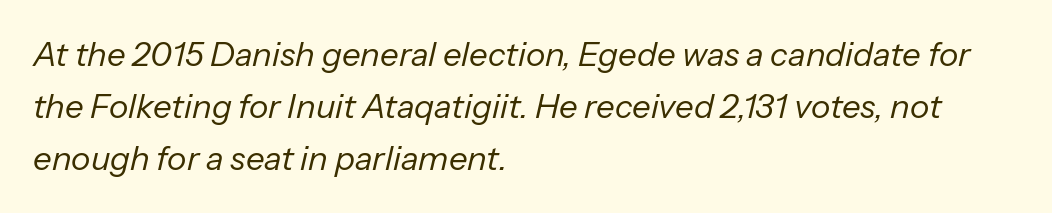
{"italic": "yes", "lean": "right", "slant_degrees": 13, "bold": "no", "weight": "regular", "width": "normal", "stroke_contrast": "low", "x_height": "medium", "monospaced": "no", "underline": "no", "align": "left", "line_spacing": "normal", "line_spacing_ratio": 1.57, "letter_spacing": "normal", "letter_spacing_em": 0.0, "glyph_px": 33}
